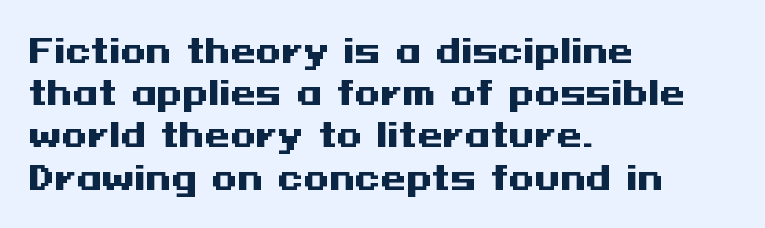
A full-strength bold gives these letters their thick strokes. The words here are not underlined. What stands out about the letter spacing? Nothing — it is the standard amount. If you drew a ruler down the left edge, every line would touch it. The space between consecutive lines is moderate.
